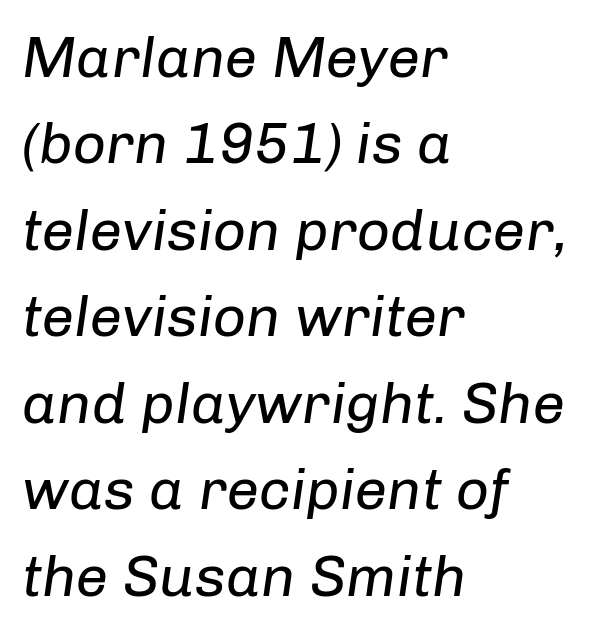
The passage is arranged the way most books set body copy — flush left. The font sits on the lighter half of the weight spectrum, regular included. The designer left line spacing at the default. Nobody touched the tracking dial on this one. Slanted lettering throughout. Each letter keeps its own natural width here, so spacing adapts to shape.
